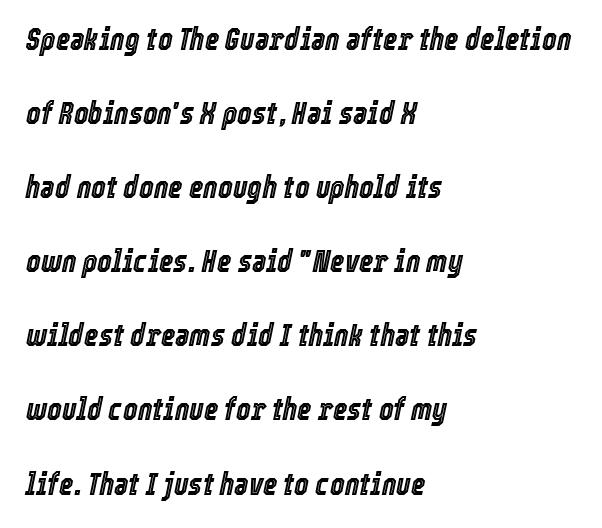
Q: Is the text italic (slanted)? A: Yes, it leans right by about 12 degrees.
Q: Is the text underlined? A: No.
Q: How is the paragraph aligned? A: Left-aligned.
Q: Is the spacing between letters normal or unusually wide? A: Normal.
Q: Is the spacing between lines tight, normal or loose? A: Loose.
Q: Width (condensed, normal, or wide)? A: Condensed.
Q: x-height? A: Medium.
Q: Monospaced? A: No.
